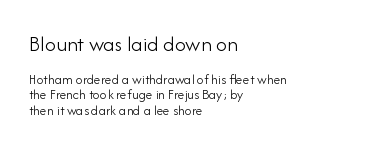
{"italic": "no", "bold": "no", "underline": "no", "align": "left", "line_spacing": "tight", "line_spacing_ratio": 1.08, "letter_spacing": "normal", "letter_spacing_em": 0.0, "larger_block": "first", "size_ratio": 1.57, "glyph_px": 22}
